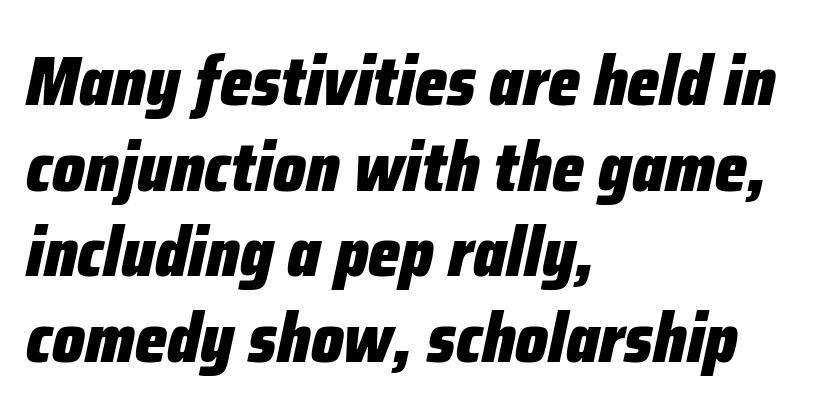
The image shows 69 px heavy, condensed type, italic (leaning right); set left-aligned, line spacing 1.24x, normal letter spacing, not underlined; low stroke contrast and a medium x-height.
